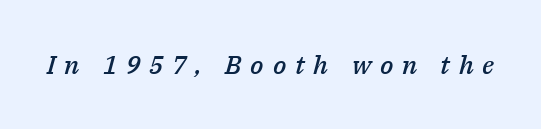
{"italic": "yes", "lean": "right", "slant_degrees": 14, "bold": "semi", "underline": "no", "letter_spacing": "wide", "letter_spacing_em": 0.34, "glyph_px": 26}
